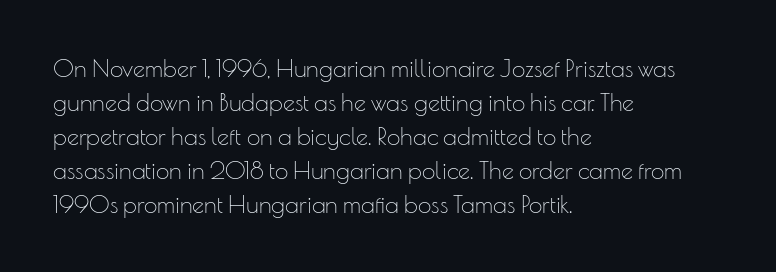
Q: Is the text bold? A: No.
Q: Is the text italic (slanted)? A: No, it is upright.
Q: Is the text underlined? A: No.
Q: How is the paragraph aligned? A: Left-aligned.
Q: Is the spacing between letters normal or unusually wide? A: Normal.
Q: Is the spacing between lines tight, normal or loose? A: Normal.
